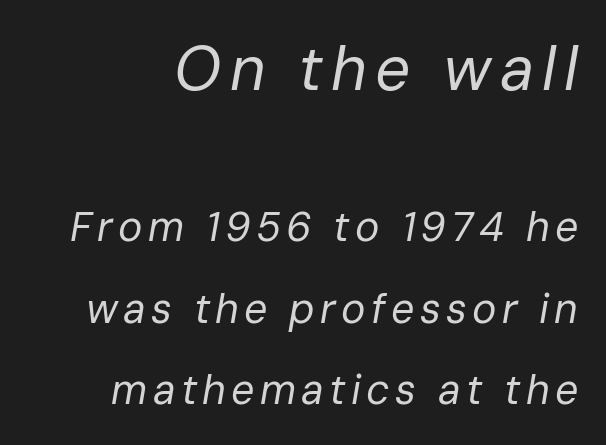
The image shows 62 px regular-weight type, italic (leaning right); set right-aligned, loose line spacing (1.98x), not underlined; the first (top) block is 1.51x larger; low stroke contrast and a medium x-height.
